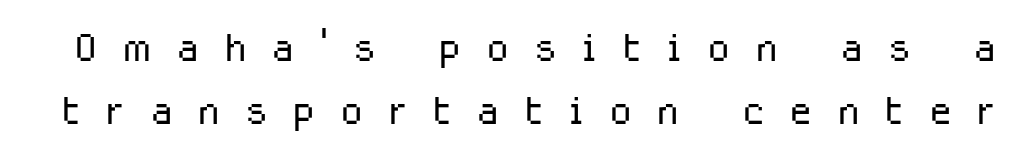
Regarding serifs, this sample does without them. Underlining? Definitely not there. No heavy texture on the line: the type isn't bold. This sample uses an upright cut, with every glyph sitting square on the baseline.
